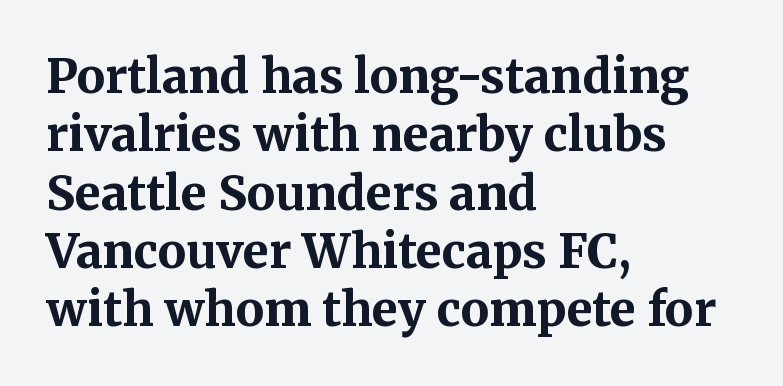
The image shows 47 px bold serif type, upright; set left-aligned, line spacing 1.24x, normal letter spacing, not underlined; medium stroke contrast and a medium x-height.
